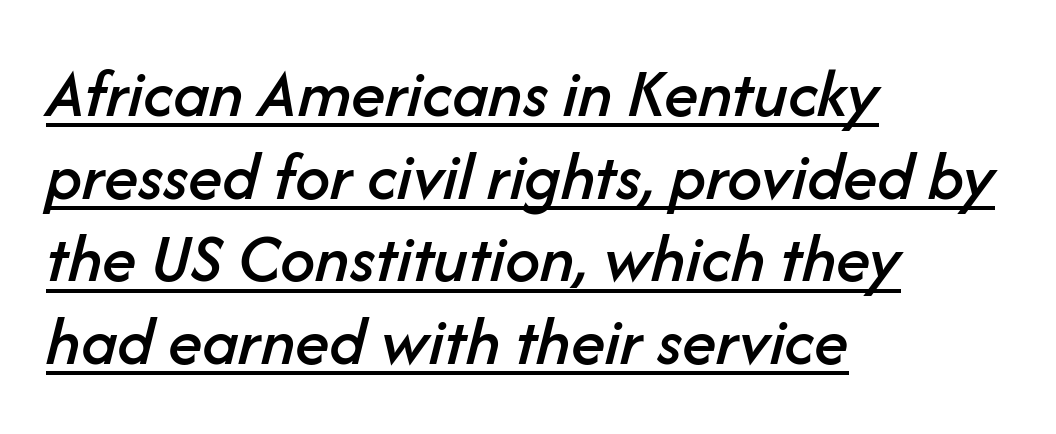
Q: Is the text italic (slanted)? A: Yes, it leans right by about 14 degrees.
Q: Is the text underlined? A: Yes.
Q: How is the paragraph aligned? A: Left-aligned.
Q: Is the spacing between letters normal or unusually wide? A: Normal.
Q: Width (condensed, normal, or wide)? A: Normal.
Q: Stroke contrast? A: Low.
Q: x-height? A: Medium.
Q: Monospaced? A: No.
